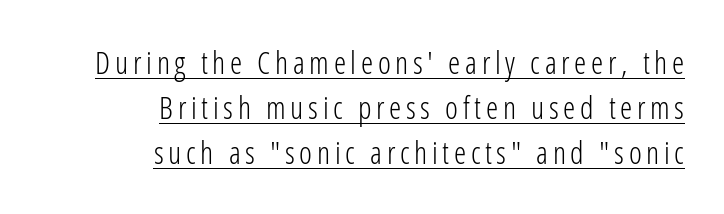
{"serif": "no", "italic": "no", "bold": "no", "weight": "light", "width": "condensed", "stroke_contrast": "low", "x_height": "medium", "monospaced": "no", "underline": "yes", "align": "right", "line_spacing": "normal", "line_spacing_ratio": 1.45, "glyph_px": 31}
